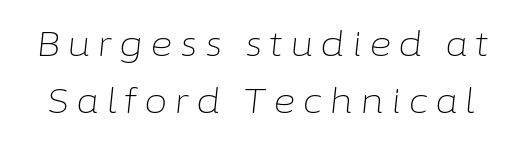
The letterforms stand isolated, each surrounded by extra space. Students, observe: this is what conventionally led text looks like. Only glyphs here, with clear space below each row. Every character sits at an angle, as italics do. Letters have the restrained weight of plain body copy at most. Note the varied advance widths — an 'i' is clearly narrower than an 'm'.
